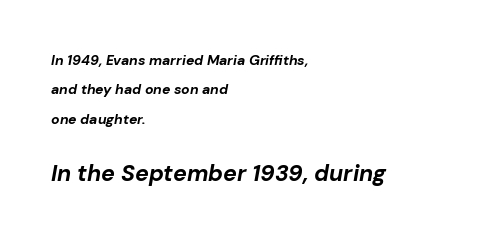
Q: Is the text bold? A: Yes.
Q: Is the text italic (slanted)? A: Yes, it leans right by about 10 degrees.
Q: Is the text underlined? A: No.
Q: How is the paragraph aligned? A: Left-aligned.
Q: Is the spacing between letters normal or unusually wide? A: Normal.
Q: Is the spacing between lines tight, normal or loose? A: Loose.
Q: Which block of text is set in a larger size, the first (top) or the second (bottom)? A: The second (bottom) one.
